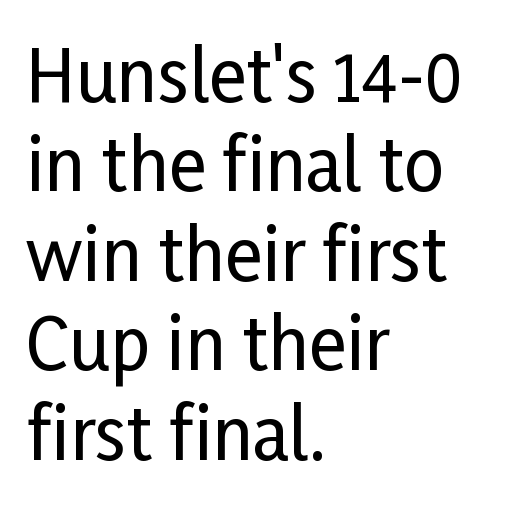
The image shows 71 px condensed sans-serif type, upright; set left-aligned, normal line spacing (1.26x), normal letter spacing, not underlined; low stroke contrast and a medium x-height.
